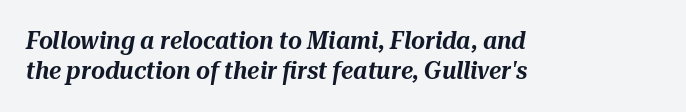
The image shows 24 px text type, italic (leaning right); set left-aligned, normal line spacing (1.26x), normal letter spacing, not underlined.
